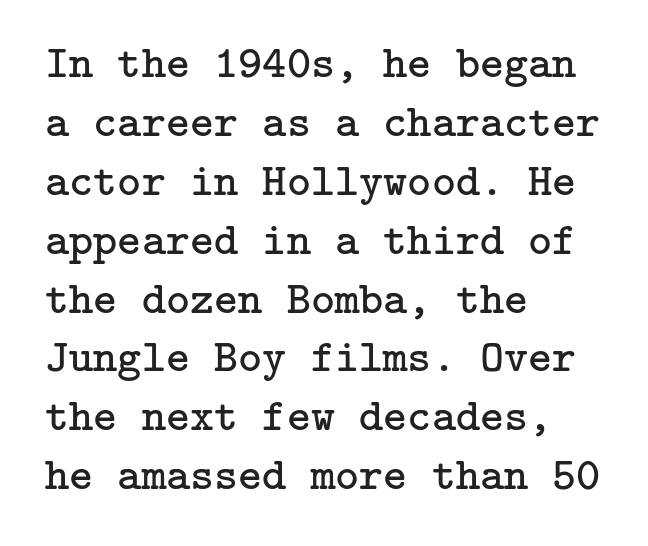
Q: Is the text bold? A: No.
Q: Is the text italic (slanted)? A: No, it is upright.
Q: Is the typeface a serif or a sans-serif typeface? A: Serif.
Q: Is the text underlined? A: No.
Q: How is the paragraph aligned? A: Left-aligned.
Q: Is the spacing between letters normal or unusually wide? A: Normal.
Q: Is the spacing between lines tight, normal or loose? A: Normal.
Q: Width (condensed, normal, or wide)? A: Normal.
Q: Stroke contrast? A: Low.
Q: x-height? A: Medium.
